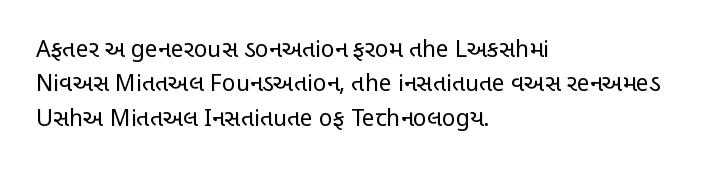
The image shows 23 px text type, upright; set left-aligned, normal line spacing (1.5x), normal letter spacing, not underlined.
